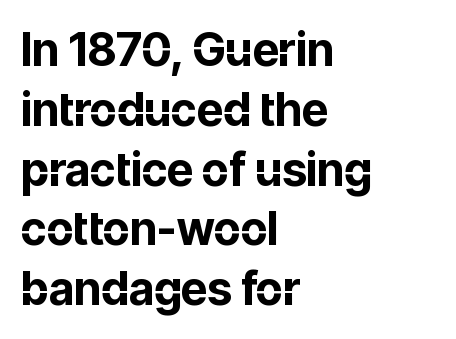
The image shows 46 px bold sans-serif type, upright; set left-aligned, normal line spacing (1.3x), normal letter spacing, not underlined; low stroke contrast and a medium x-height.
